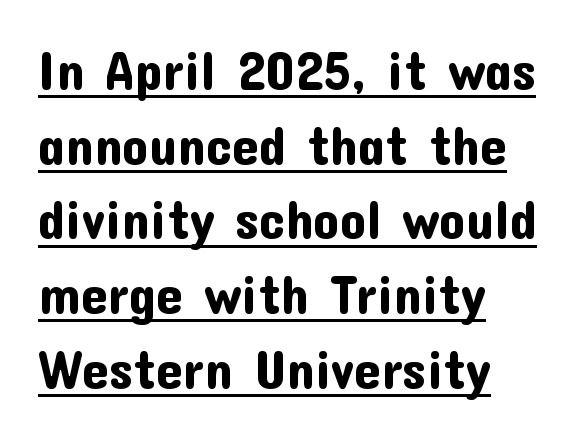
The image shows 53 px sans-serif type, upright; set left-aligned, normal line spacing (1.41x), normal letter spacing, underlined; low stroke contrast and a medium x-height.
